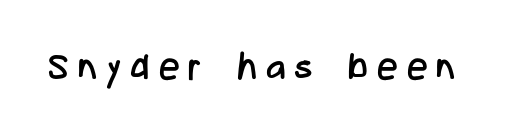
{"serif": "no", "italic": "no", "bold": "no", "weight": "regular", "width": "condensed", "stroke_contrast": "low", "x_height": "medium", "monospaced": "no", "underline": "no", "letter_spacing": "wide", "letter_spacing_em": 0.25, "glyph_px": 37}
